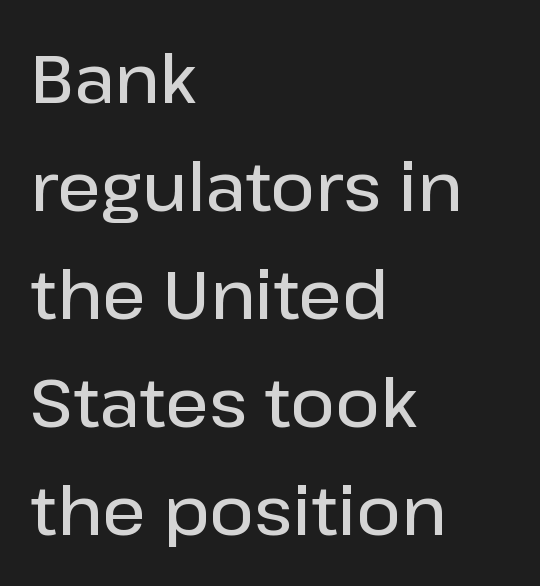
{"serif": "no", "italic": "no", "bold": "semi", "weight": "semibold", "width": "normal", "stroke_contrast": "low", "x_height": "medium", "monospaced": "no", "underline": "no", "align": "left", "line_spacing": "normal", "line_spacing_ratio": 1.59, "letter_spacing": "normal", "letter_spacing_em": 0.0, "glyph_px": 68}
